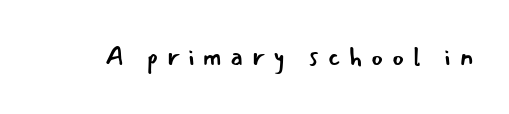
{"italic": "no", "bold": "no", "underline": "no", "letter_spacing": "wide", "letter_spacing_em": 0.33, "glyph_px": 26}
